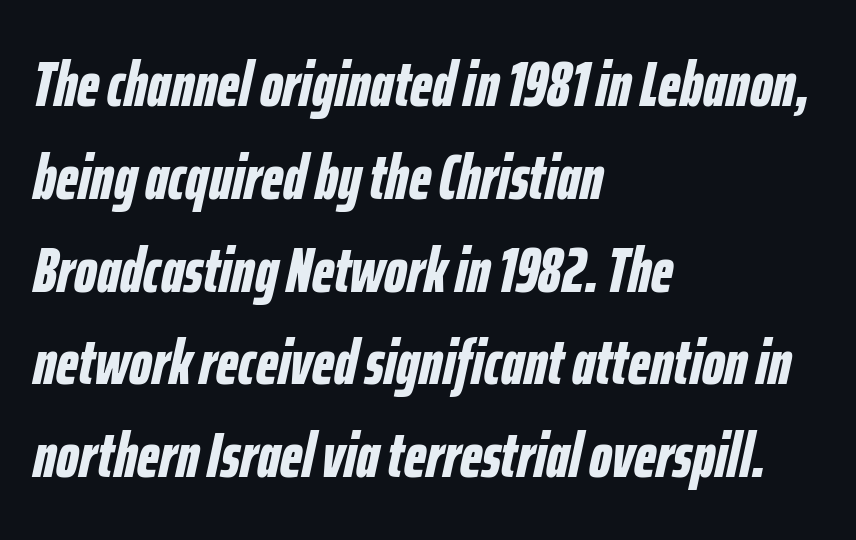
{"italic": "yes", "lean": "right", "slant_degrees": 12, "bold": "yes", "weight": "bold", "width": "condensed", "stroke_contrast": "low", "x_height": "medium", "monospaced": "no", "underline": "no", "align": "left", "line_spacing": "normal", "line_spacing_ratio": 1.45, "letter_spacing": "normal", "letter_spacing_em": 0.0, "glyph_px": 64}
